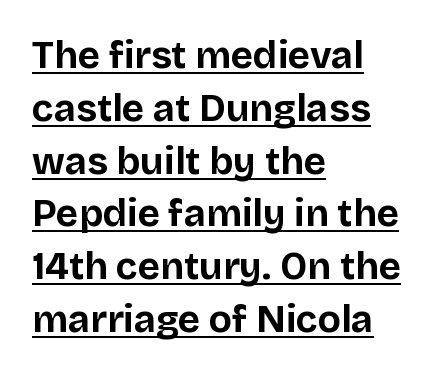
Q: Is the text bold? A: Yes.
Q: Is the text italic (slanted)? A: No, it is upright.
Q: Is the typeface a serif or a sans-serif typeface? A: Sans-serif.
Q: Is the text underlined? A: Yes.
Q: How is the paragraph aligned? A: Left-aligned.
Q: Is the spacing between letters normal or unusually wide? A: Normal.
Q: Is the spacing between lines tight, normal or loose? A: Normal.
Q: Width (condensed, normal, or wide)? A: Normal.
Q: Stroke contrast? A: Low.
Q: x-height? A: Large.
Q: Monospaced? A: No.
